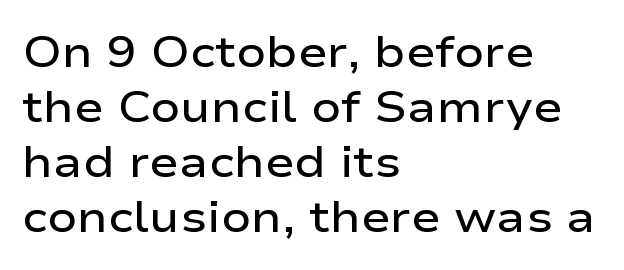
The image shows 44 px semibold, wide sans-serif type, upright; set left-aligned, normal line spacing (1.25x), normal letter spacing, not underlined; low stroke contrast and a medium x-height.
